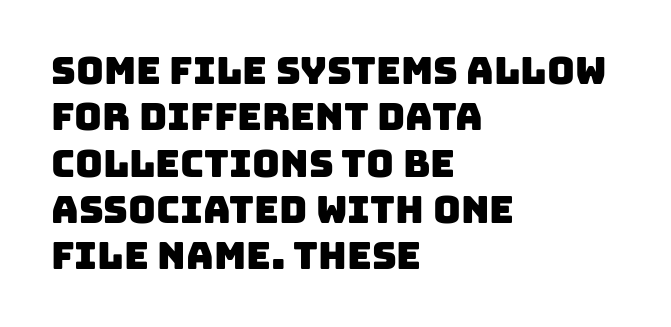
I'd call this a sans setting — the letters go barefoot. Any mark beneath the type? The region is blank. Tracking here is standard; glyphs follow each other at the usual distance. Casual observation: everything's shoved over to the left.
